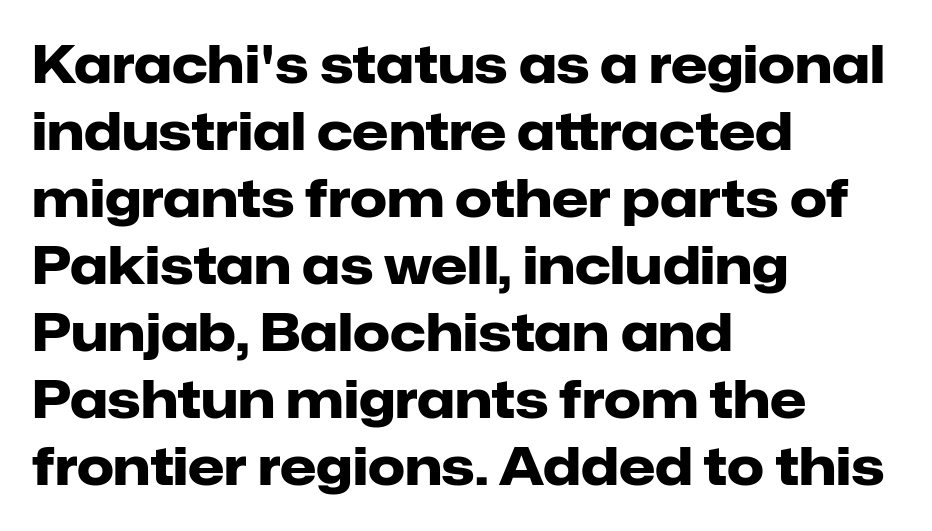
{"serif": "no", "italic": "no", "bold": "yes", "weight": "heavy", "width": "normal", "stroke_contrast": "low", "x_height": "medium", "monospaced": "no", "underline": "no", "align": "left", "line_spacing": "normal", "line_spacing_ratio": 1.29, "letter_spacing": "normal", "letter_spacing_em": 0.0, "glyph_px": 52}
